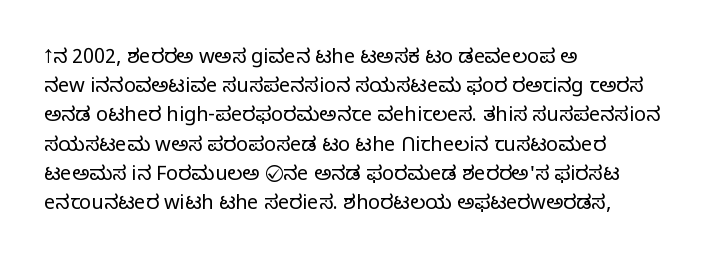
Q: Is the text bold? A: No.
Q: Is the text italic (slanted)? A: No, it is upright.
Q: Is the text underlined? A: No.
Q: How is the paragraph aligned? A: Left-aligned.
Q: Is the spacing between letters normal or unusually wide? A: Normal.
Q: Is the spacing between lines tight, normal or loose? A: Normal.
